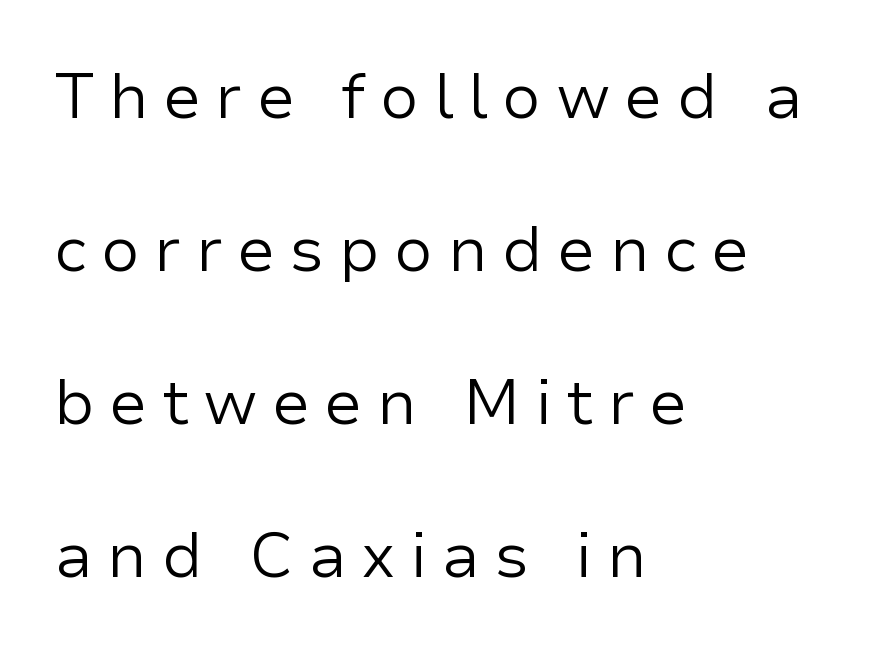
Q: Is the text bold? A: No.
Q: Is the text italic (slanted)? A: No, it is upright.
Q: Is the typeface a serif or a sans-serif typeface? A: Sans-serif.
Q: Is the text underlined? A: No.
Q: How is the paragraph aligned? A: Left-aligned.
Q: Is the spacing between letters normal or unusually wide? A: Unusually wide.
Q: Is the spacing between lines tight, normal or loose? A: Loose.
Q: Width (condensed, normal, or wide)? A: Normal.
Q: Stroke contrast? A: Low.
Q: x-height? A: Medium.
Q: Monospaced? A: No.
